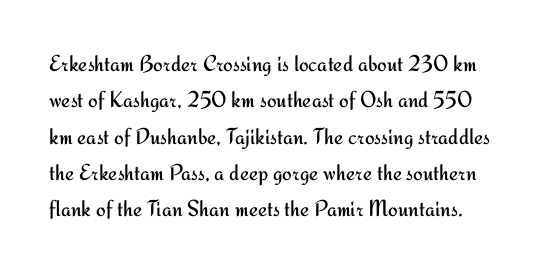
Quick note: not italic, upright. What stands out about the letter spacing? Nothing — it is the standard amount. Think standard paragraph weight, or any step lighter than that. Summary of vertical rhythm: regular, with standard interline spacing. The baseline area is clear.
